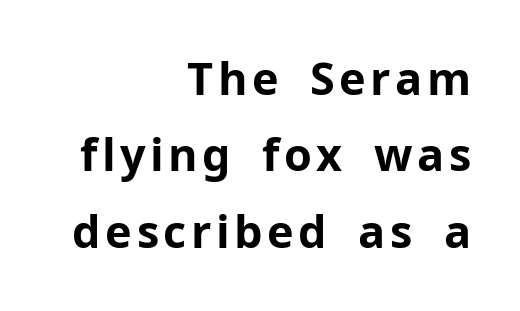
{"serif": "no", "italic": "no", "bold": "yes", "weight": "bold", "width": "normal", "stroke_contrast": "low", "x_height": "medium", "monospaced": "no", "underline": "no", "align": "right", "line_spacing": "normal", "line_spacing_ratio": 1.7, "glyph_px": 45}
